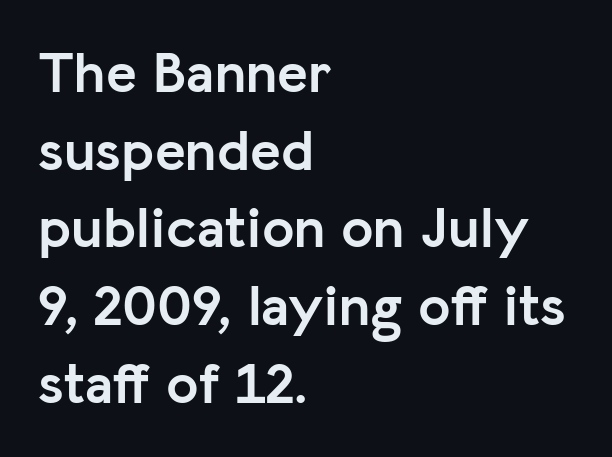
{"serif": "no", "italic": "no", "bold": "yes", "weight": "semibold", "width": "normal", "stroke_contrast": "low", "x_height": "medium", "monospaced": "no", "underline": "no", "align": "left", "line_spacing": "normal", "line_spacing_ratio": 1.34, "letter_spacing": "normal", "letter_spacing_em": 0.0, "glyph_px": 58}
